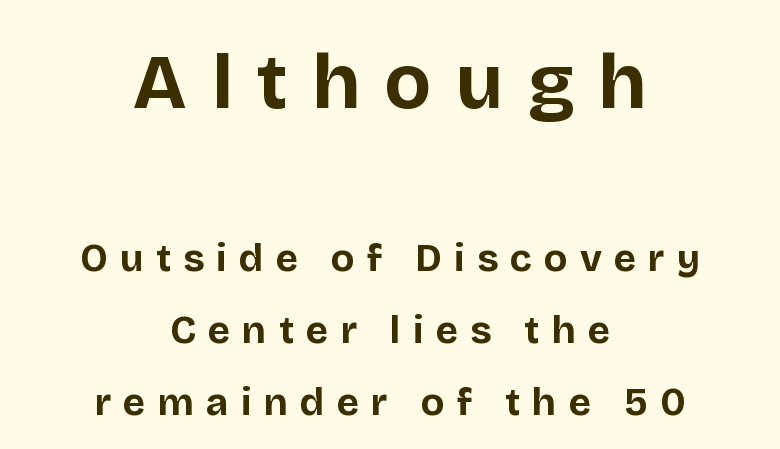
Q: Is the text bold? A: Yes.
Q: Is the text italic (slanted)? A: No, it is upright.
Q: Is the typeface a serif or a sans-serif typeface? A: Sans-serif.
Q: Is the text underlined? A: No.
Q: How is the paragraph aligned? A: Centered.
Q: Is the spacing between letters normal or unusually wide? A: Unusually wide.
Q: Which block of text is set in a larger size, the first (top) or the second (bottom)? A: The first (top) one.
Q: Width (condensed, normal, or wide)? A: Normal.
Q: Stroke contrast? A: Low.
Q: x-height? A: Large.
Q: Monospaced? A: No.
